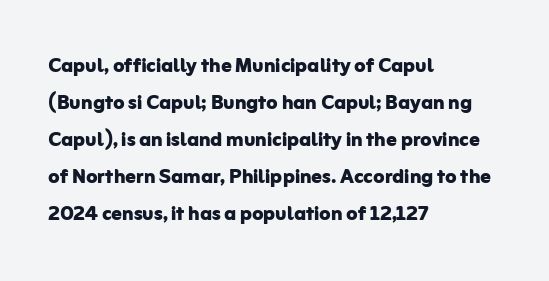
{"italic": "no", "bold": "yes", "underline": "no", "align": "left", "line_spacing": "normal", "line_spacing_ratio": 1.42, "letter_spacing": "normal", "letter_spacing_em": 0.0, "glyph_px": 26}
